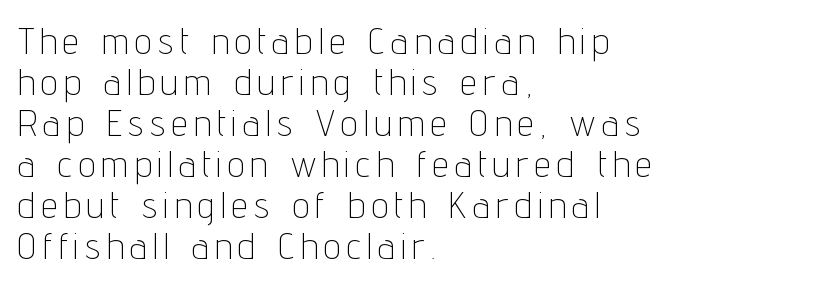
The image shows 37 px thin, condensed sans-serif type, upright; set left-aligned, tight line spacing (1.11x), not underlined; low stroke contrast and a medium x-height.
